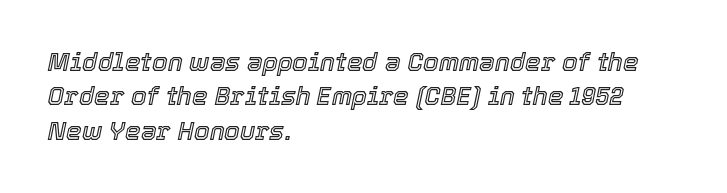
The image shows 25 px text type, italic (leaning right); set left-aligned, normal line spacing (1.38x), normal letter spacing, not underlined.
